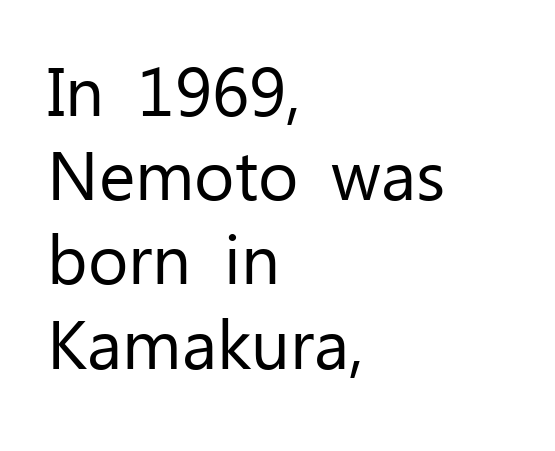
Q: Is the text bold? A: No.
Q: Is the text italic (slanted)? A: No, it is upright.
Q: Is the typeface a serif or a sans-serif typeface? A: Sans-serif.
Q: Is the text underlined? A: No.
Q: How is the paragraph aligned? A: Left-aligned.
Q: Is the spacing between letters normal or unusually wide? A: Normal.
Q: Width (condensed, normal, or wide)? A: Normal.
Q: Stroke contrast? A: Low.
Q: x-height? A: Medium.
Q: Monospaced? A: No.
